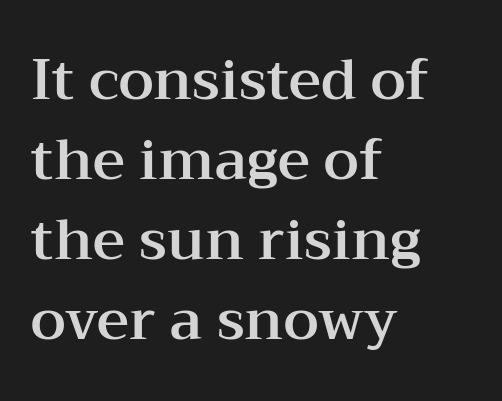
Q: Is the text italic (slanted)? A: No, it is upright.
Q: Is the typeface a serif or a sans-serif typeface? A: Serif.
Q: Is the text underlined? A: No.
Q: How is the paragraph aligned? A: Left-aligned.
Q: Is the spacing between letters normal or unusually wide? A: Normal.
Q: Is the spacing between lines tight, normal or loose? A: Normal.
Q: Width (condensed, normal, or wide)? A: Wide.
Q: Stroke contrast? A: Medium.
Q: x-height? A: Medium.
Q: Monospaced? A: No.
